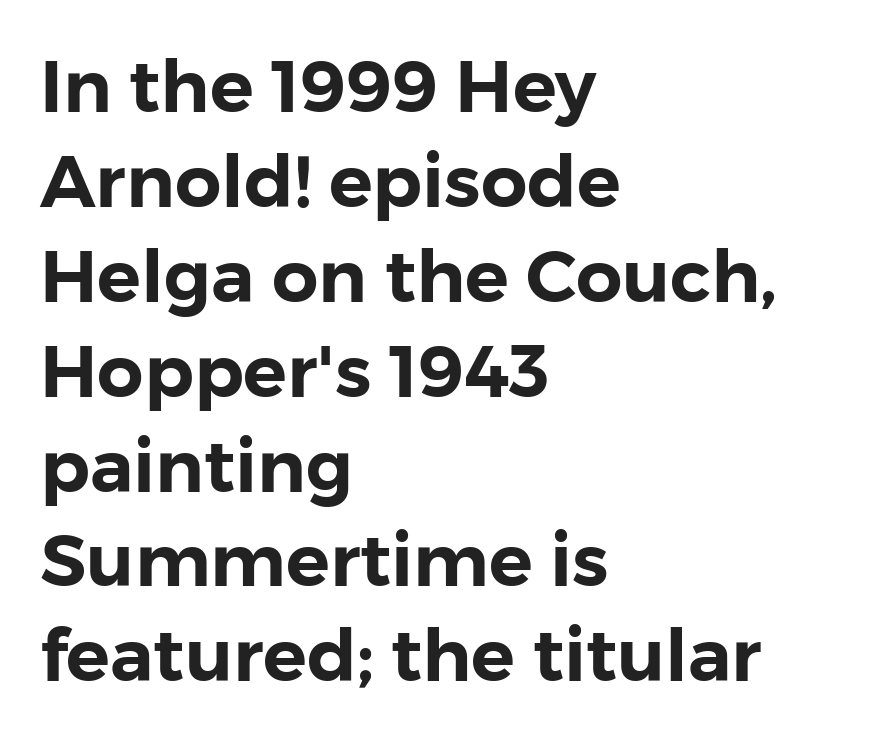
Q: Is the text italic (slanted)? A: No, it is upright.
Q: Is the typeface a serif or a sans-serif typeface? A: Sans-serif.
Q: Is the text underlined? A: No.
Q: How is the paragraph aligned? A: Left-aligned.
Q: Is the spacing between letters normal or unusually wide? A: Normal.
Q: Is the spacing between lines tight, normal or loose? A: Normal.
Q: Width (condensed, normal, or wide)? A: Normal.
Q: Stroke contrast? A: Low.
Q: x-height? A: Medium.
Q: Monospaced? A: No.
